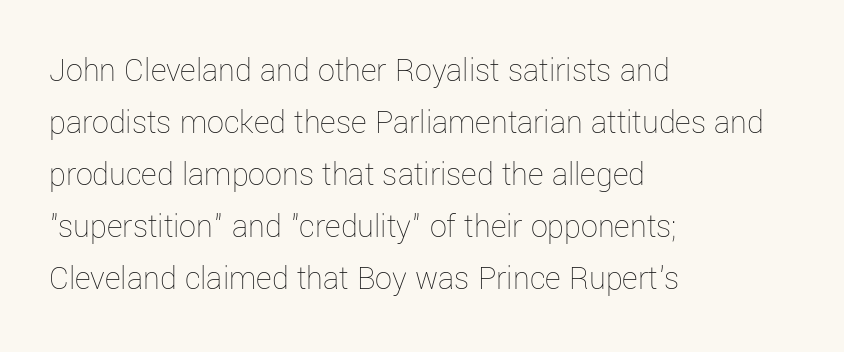
{"italic": "no", "bold": "no", "weight": "thin", "width": "normal", "stroke_contrast": "low", "x_height": "medium", "monospaced": "no", "underline": "no", "align": "left", "line_spacing": "normal", "line_spacing_ratio": 1.53, "letter_spacing": "normal", "letter_spacing_em": 0.0, "glyph_px": 34}
